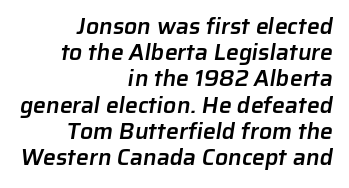
The image shows 23 px text type; set right-aligned, tight line spacing (1.14x), normal letter spacing, not underlined.
